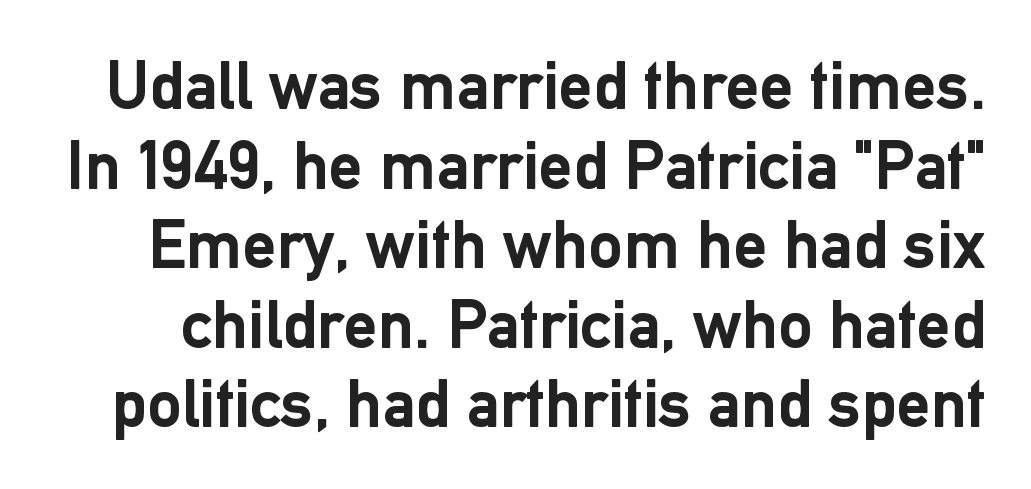
The image shows 68 px semibold sans-serif type, upright; set line spacing 1.17x, normal letter spacing, not underlined; low stroke contrast and a medium x-height.
